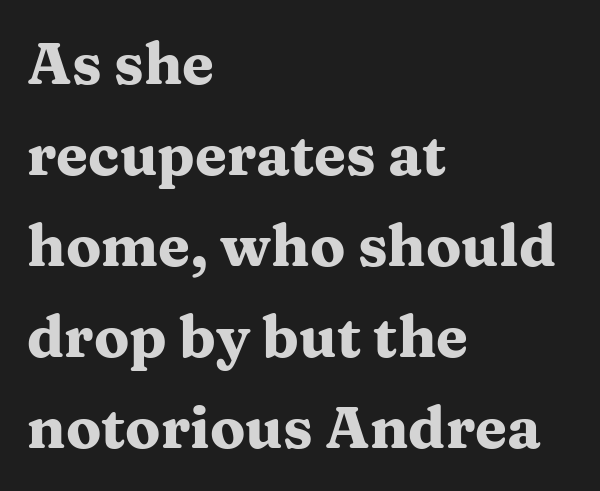
Pretty heavy lettering here — definitely bold. Underlining? Definitely not there. Caption: multi-line text, flush left, ragged right. Notice how descenders clear the ascenders below comfortably — that's standard leading. Posture: upright roman. Each letter keeps its own natural width here, so spacing adapts to shape.
